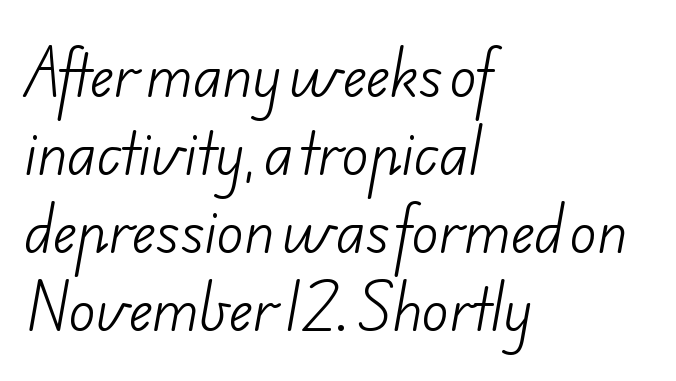
{"serif": "no", "bold": "no", "weight": "light", "width": "normal", "stroke_contrast": "low", "x_height": "small", "monospaced": "no", "underline": "no", "align": "left", "line_spacing": "normal", "line_spacing_ratio": 1.39, "letter_spacing": "normal", "letter_spacing_em": 0.0, "glyph_px": 56}
